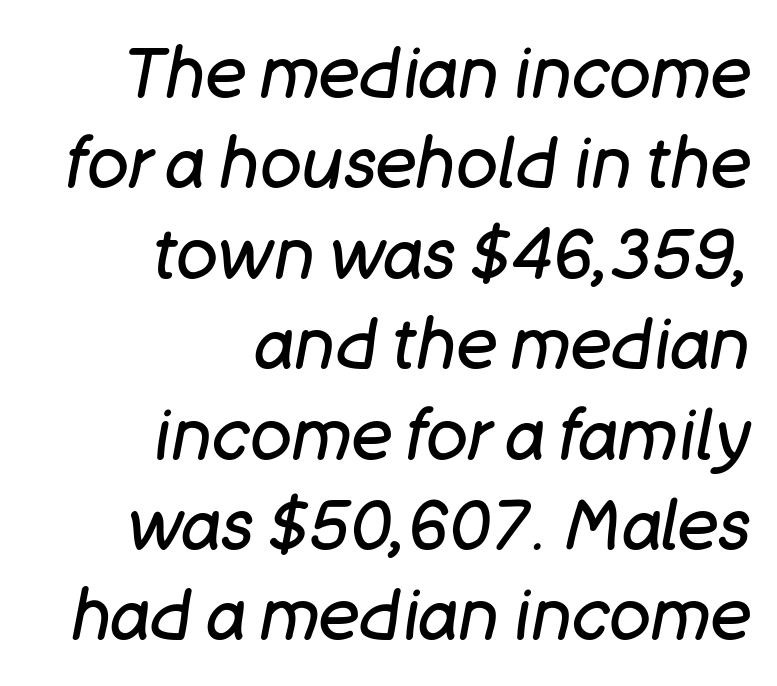
{"italic": "yes", "lean": "right", "slant_degrees": 11, "bold": "no", "weight": "regular", "width": "normal", "stroke_contrast": "low", "x_height": "large", "monospaced": "no", "underline": "no", "align": "right", "line_spacing": "normal", "line_spacing_ratio": 1.31, "letter_spacing": "normal", "letter_spacing_em": 0.0, "glyph_px": 69}
